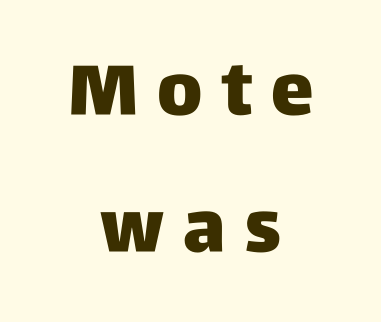
Vertically, the passage feels expansive, rows floating well apart. The rendering uses a bold face; every stroke is thick and dark. Typeset on center — no edge is straight. Look at the bottom of the vertical strokes: they stop flat, with no serifs. Style check: upright. This sample has the flowing, uneven cadence of proportional lettering.
